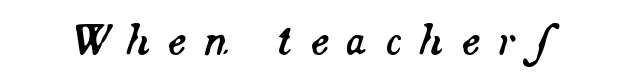
Q: Is the text italic (slanted)? A: Yes, it leans right by about 14 degrees.
Q: Is the text underlined? A: No.
Q: Is the spacing between letters normal or unusually wide? A: Unusually wide.
Q: Width (condensed, normal, or wide)? A: Normal.
Q: Stroke contrast? A: Medium.
Q: x-height? A: Small.
Q: Monospaced? A: No.
